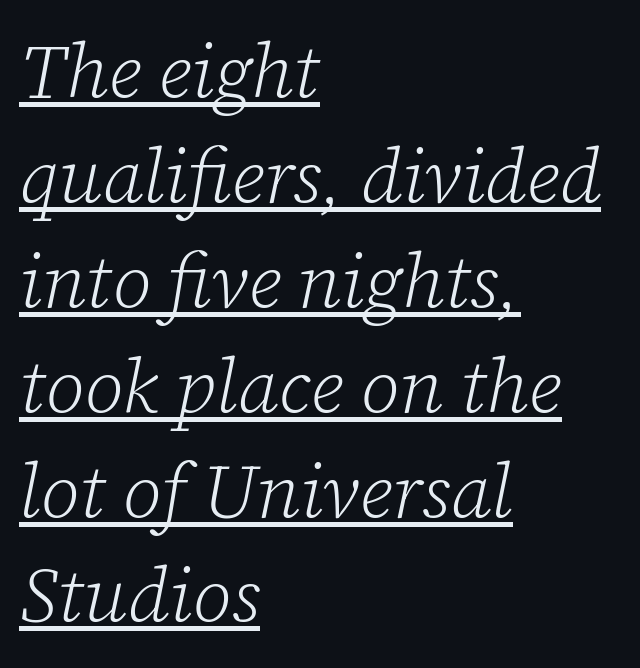
Q: Is the text bold? A: No.
Q: Is the text italic (slanted)? A: Yes, it leans right by about 12 degrees.
Q: Is the typeface a serif or a sans-serif typeface? A: Serif.
Q: Is the text underlined? A: Yes.
Q: How is the paragraph aligned? A: Left-aligned.
Q: Is the spacing between letters normal or unusually wide? A: Normal.
Q: Is the spacing between lines tight, normal or loose? A: Normal.
Q: Width (condensed, normal, or wide)? A: Normal.
Q: Stroke contrast? A: Low.
Q: x-height? A: Medium.
Q: Monospaced? A: No.
